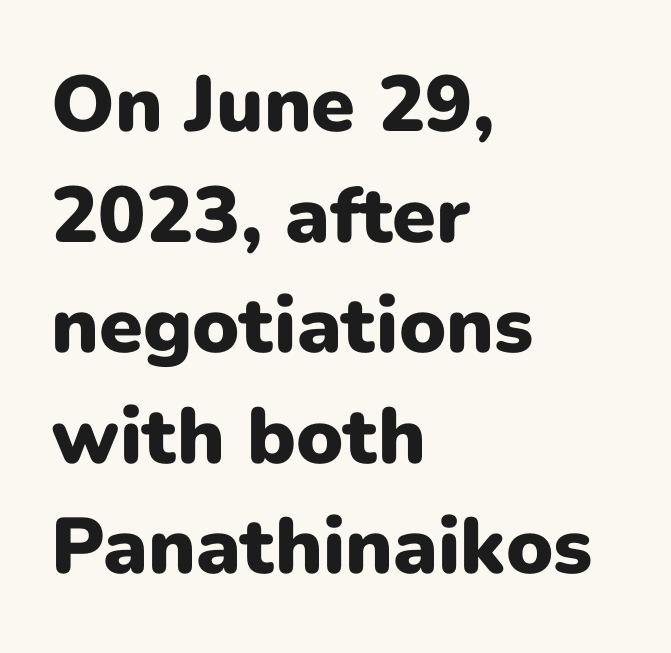
Designer's note — italics off, roman on. Reading down the block, your eye returns to a fixed left position each line. Interline gaps are of average width in this sample. Its strokes are broad and dark, the hallmark of bold type.
